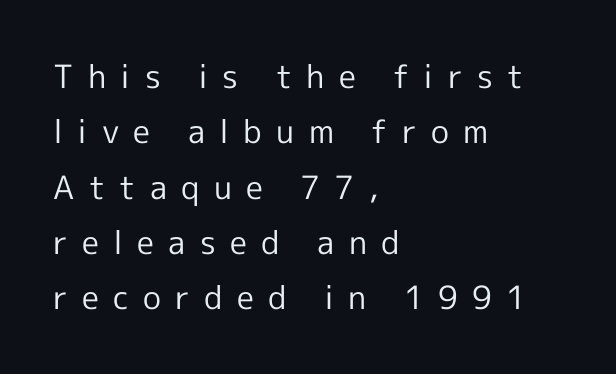
Q: Is the text bold? A: No.
Q: Is the text italic (slanted)? A: No, it is upright.
Q: Is the typeface a serif or a sans-serif typeface? A: Sans-serif.
Q: Is the text underlined? A: No.
Q: How is the paragraph aligned? A: Left-aligned.
Q: Is the spacing between letters normal or unusually wide? A: Unusually wide.
Q: Width (condensed, normal, or wide)? A: Normal.
Q: x-height? A: Medium.
Q: Monospaced? A: No.
